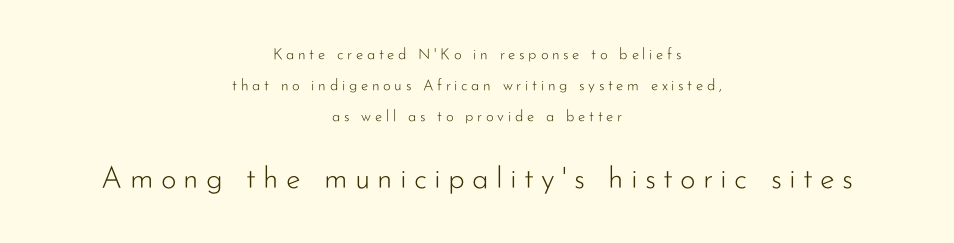
These lines were composed using upright roman letters. A student would notice the bottom passage is typeset larger than what precedes it. No heavy texture on the line: the type isn't bold. One glance says open: line gaps are wider than usual.
